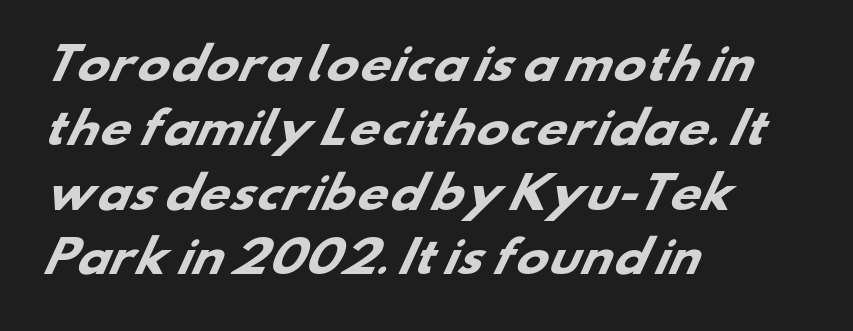
{"serif": "no", "bold": "yes", "weight": "heavy", "width": "wide", "stroke_contrast": "low", "x_height": "small", "monospaced": "no", "underline": "no", "align": "left", "line_spacing": "normal", "line_spacing_ratio": 1.5, "letter_spacing": "normal", "letter_spacing_em": 0.0, "glyph_px": 43}
